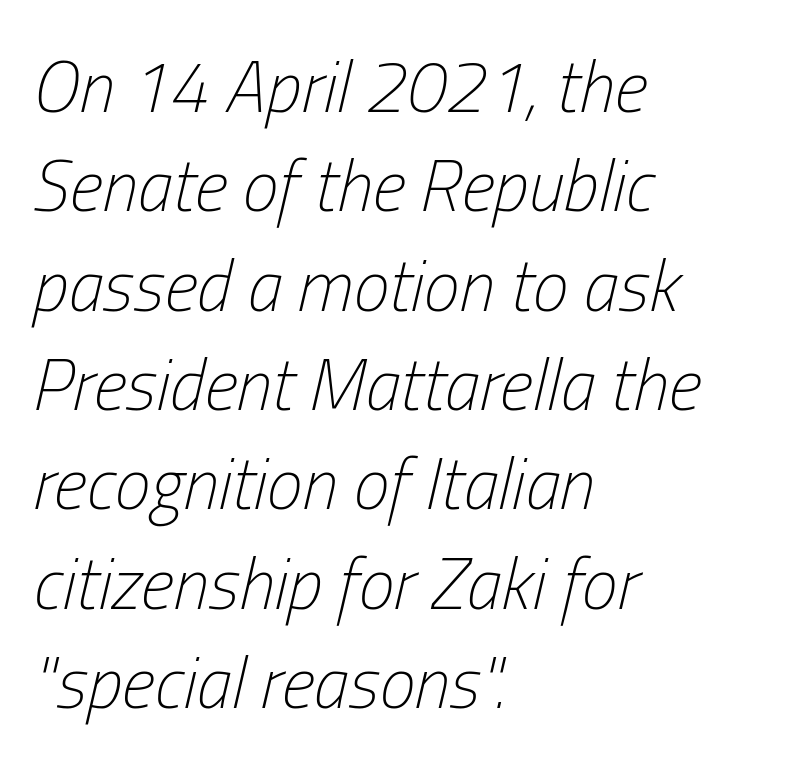
The image shows 72 px light, condensed type, italic (leaning right); set left-aligned, normal line spacing (1.38x), normal letter spacing, not underlined; low stroke contrast and a medium x-height.
